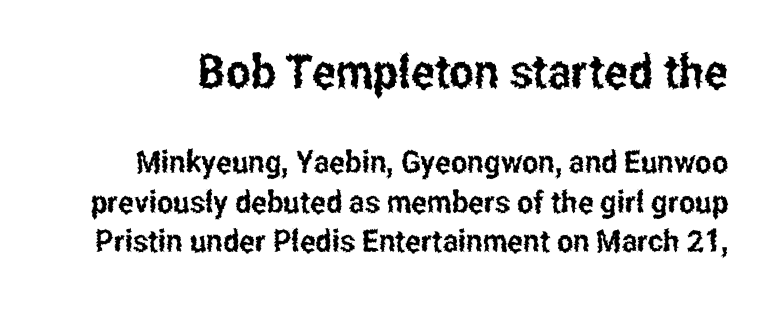
The image shows 47 px condensed sans-serif type, upright; set normal line spacing (1.27x), normal letter spacing, not underlined; the first (top) block is 1.52x larger; low stroke contrast and a medium x-height.
